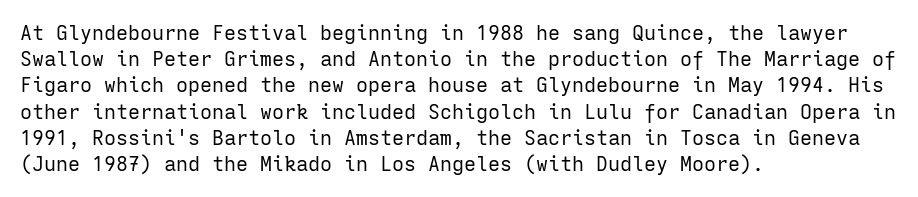
The image shows 20 px text type, upright; set left-aligned, normal line spacing (1.31x), normal letter spacing, not underlined.
